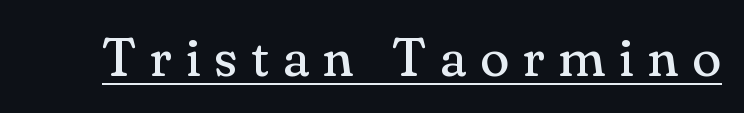
The image shows 54 px regular-weight serif type, upright; set unusually wide letter spacing (+0.25 em), underlined; medium stroke contrast and a small x-height.
